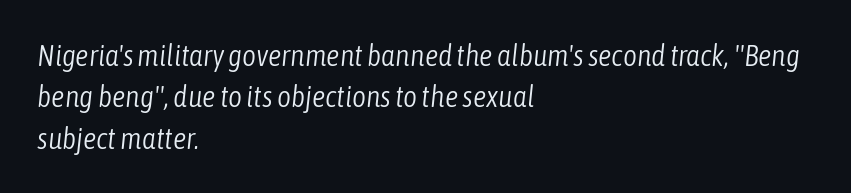
Q: Is the text bold? A: No.
Q: Is the text italic (slanted)? A: Yes, it leans right by about 6 degrees.
Q: Is the text underlined? A: No.
Q: How is the paragraph aligned? A: Left-aligned.
Q: Is the spacing between letters normal or unusually wide? A: Normal.
Q: Is the spacing between lines tight, normal or loose? A: Normal.
Q: Width (condensed, normal, or wide)? A: Condensed.
Q: Stroke contrast? A: Low.
Q: x-height? A: Medium.
Q: Monospaced? A: No.
